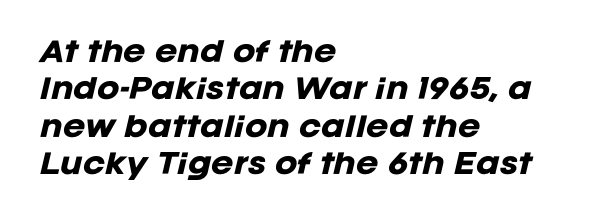
Honestly, the letter spacing is just normal — you wouldn't notice it. This rendering features lettering with no underline. A student would call this left alignment; a typographer would say flush left, rag right. Each glyph is drawn with heavy, bold strokes. The leading is moderate, giving the passage an even texture.
